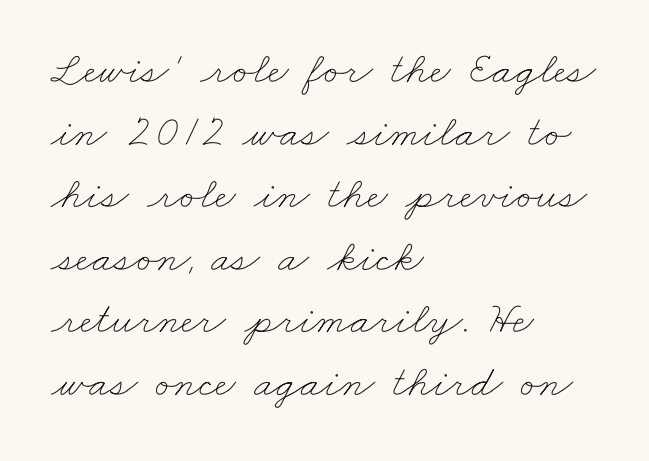
Q: Is the text bold? A: No.
Q: Is the text underlined? A: No.
Q: How is the paragraph aligned? A: Left-aligned.
Q: Is the spacing between letters normal or unusually wide? A: Normal.
Q: Is the spacing between lines tight, normal or loose? A: Normal.
Q: Width (condensed, normal, or wide)? A: Wide.
Q: Stroke contrast? A: Low.
Q: x-height? A: Small.
Q: Monospaced? A: No.
